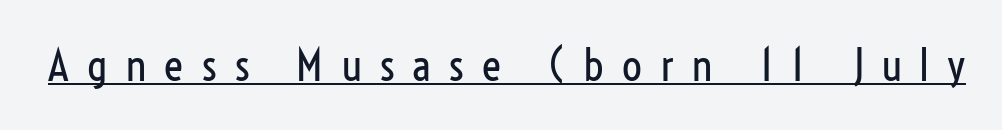
Do the letters lean? They stand straight. The letters advance in unequal steps, a hallmark of proportional type. In designer terms, the underline attribute is active on this setting. Typographically, this falls in the sans-serif category.
